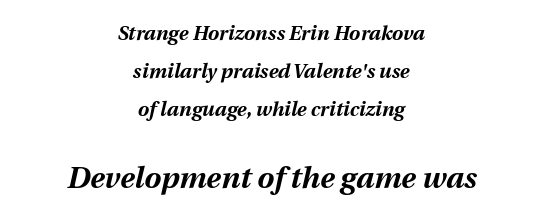
{"italic": "yes", "lean": "right", "slant_degrees": 12, "bold": "yes", "weight": "bold", "width": "normal", "stroke_contrast": "medium", "x_height": "medium", "monospaced": "no", "underline": "no", "align": "center", "line_spacing": "loose", "line_spacing_ratio": 1.91, "letter_spacing": "normal", "letter_spacing_em": 0.0, "larger_block": "second", "size_ratio": 1.5, "glyph_px": 30}
